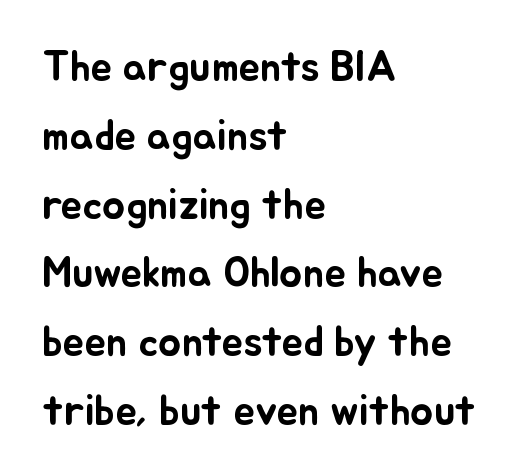
{"italic": "no", "width": "normal", "stroke_contrast": "low", "x_height": "small", "monospaced": "no", "underline": "no", "align": "left", "line_spacing": "normal", "line_spacing_ratio": 1.6, "letter_spacing": "normal", "letter_spacing_em": 0.0, "glyph_px": 43}
